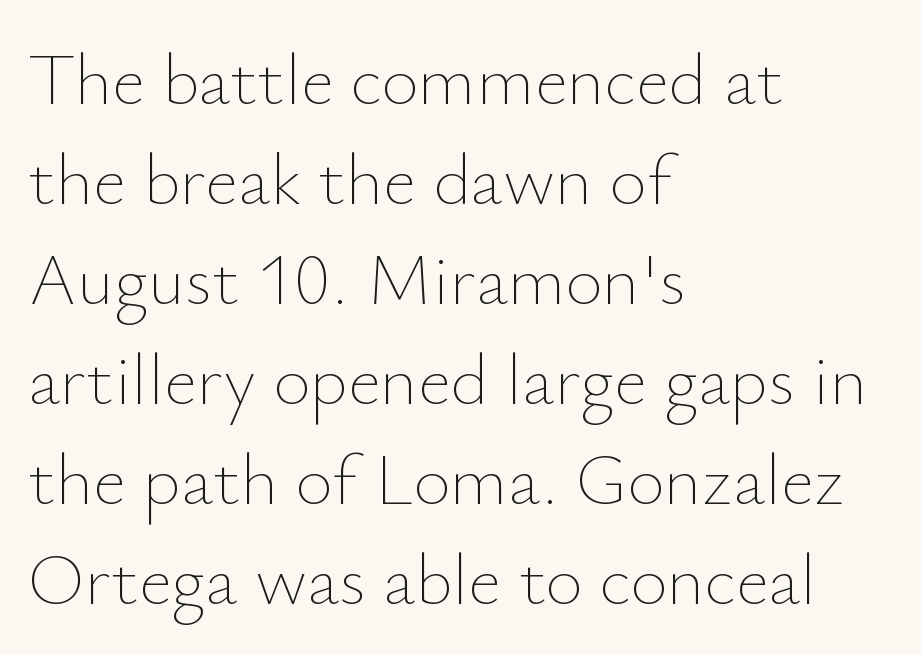
The image shows 72 px thin type, upright; set left-aligned, normal line spacing (1.39x), normal letter spacing, not underlined; low stroke contrast and a small x-height.
